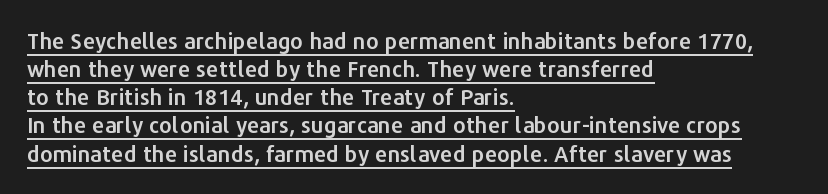
{"italic": "no", "underline": "yes", "align": "left", "line_spacing": "normal", "line_spacing_ratio": 1.28, "letter_spacing": "normal", "letter_spacing_em": 0.0, "glyph_px": 22}
